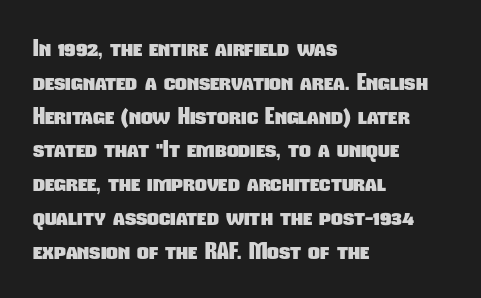
The block of text has a typical density, with ordinary space between rows. Words appear dense and cohesive because spacing is normal. A classic flush-left, rag-right setting is used for this passage. Summary of weight: heavy, a full bold. The string is rendered with underlining switched off.
